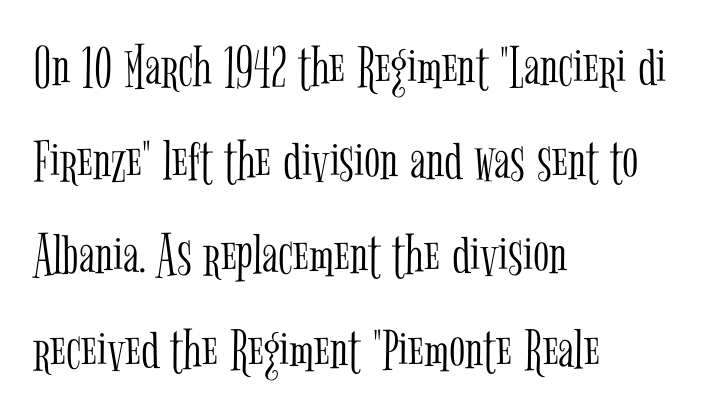
{"serif": "yes", "italic": "no", "bold": "no", "weight": "light", "width": "condensed", "stroke_contrast": "low", "x_height": "medium", "monospaced": "no", "underline": "no", "align": "left", "line_spacing": "normal", "line_spacing_ratio": 1.57, "letter_spacing": "normal", "letter_spacing_em": 0.0, "glyph_px": 60}
